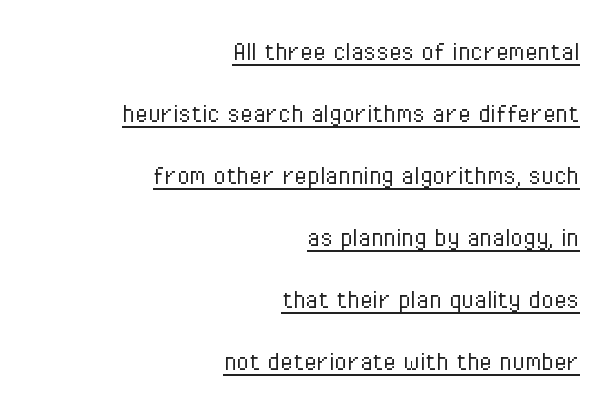
{"serif": "no", "italic": "no", "bold": "no", "weight": "light", "width": "condensed", "stroke_contrast": "low", "x_height": "medium", "monospaced": "no", "underline": "yes", "align": "right", "line_spacing": "loose", "line_spacing_ratio": 2.14, "letter_spacing": "normal", "letter_spacing_em": 0.0, "glyph_px": 29}
